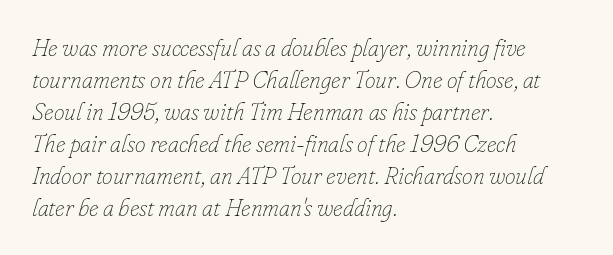
Words appear dense and cohesive because spacing is normal. These lines were composed using italics. Nobody drew a line under any word here. No chunkiness to these letters — they're not bold.
